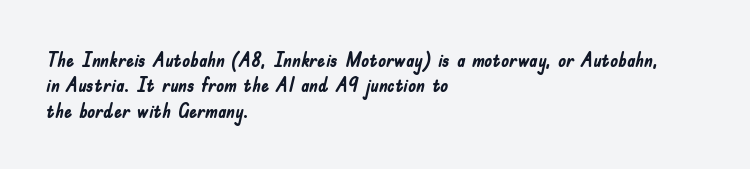
{"bold": "yes", "underline": "no", "align": "left", "line_spacing": "normal", "line_spacing_ratio": 1.27, "letter_spacing": "normal", "letter_spacing_em": 0.0, "glyph_px": 20}
